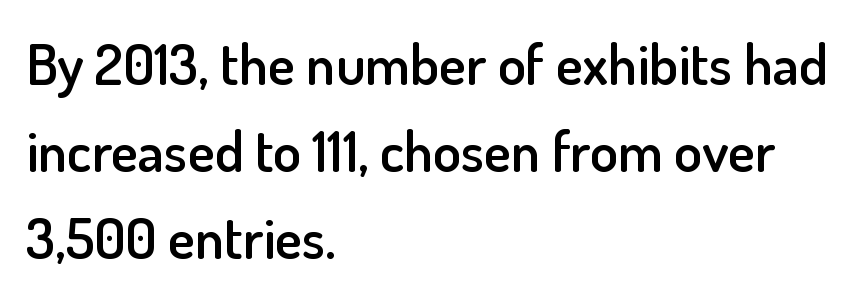
{"serif": "no", "italic": "no", "bold": "semi", "weight": "semibold", "width": "normal", "stroke_contrast": "low", "x_height": "small", "monospaced": "no", "underline": "no", "align": "left", "line_spacing": "normal", "line_spacing_ratio": 1.53, "letter_spacing": "normal", "letter_spacing_em": 0.0, "glyph_px": 57}
